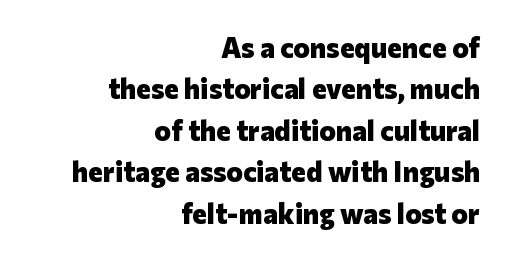
Rendered with straight, roman letterforms. Horizontally, the lines are justified to the trailing edge only. The foot of each line stays bare and open. Here the designer chose a conventional face with non-uniform glyph widths. This sample uses a sans-serif face. Pretty heavy lettering here — definitely bold.
